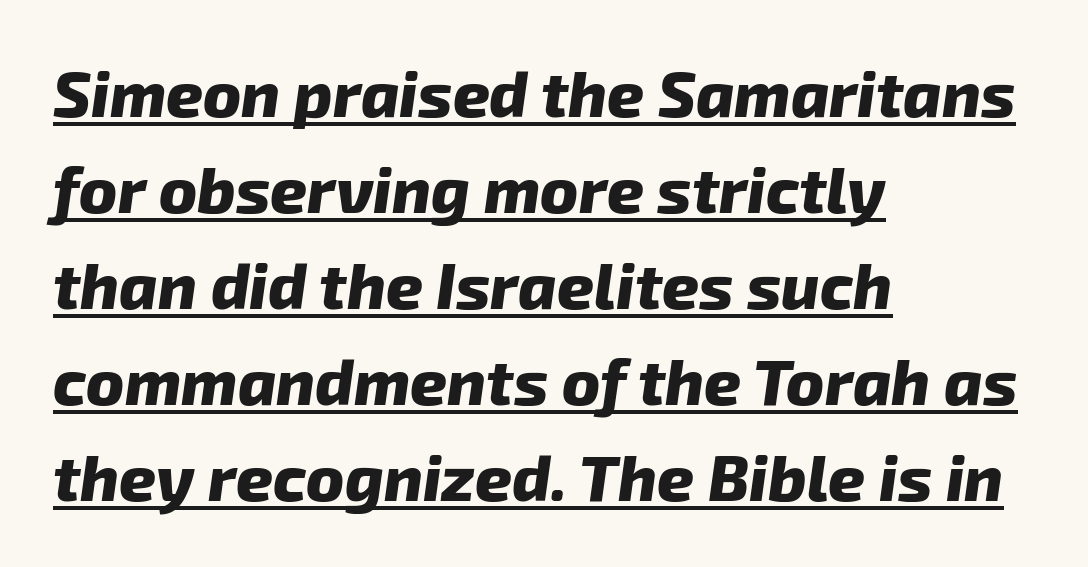
What stands out about the letter spacing? Nothing — it is the standard amount. A typographer would call this underscored text. Character widths vary here, with narrow letters taking less room than wide ones. Casual observation: everything's shoved over to the left.
